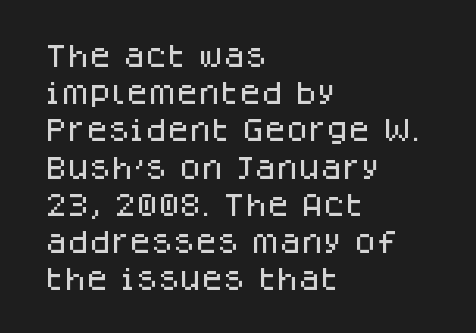
Designer's note — italics off, roman on. Compared with typical paragraphs, the rows here are spaced about the same. No word sits above an underline. Left-aligned paragraph, ragged on the right. This sample uses plain, unmodified letter spacing.
